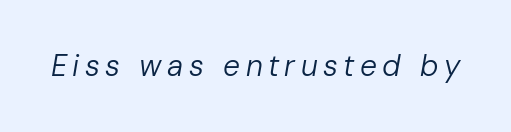
Is the type heavy? It reads as light-to-regular instead. Letters rest on an invisible, unmarked baseline. Slant detected: the letters are inclined. The letters advance in unequal steps, a hallmark of proportional type.
